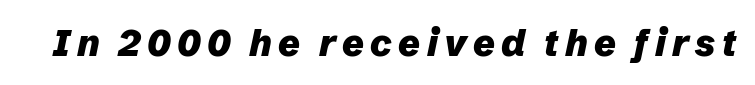
{"italic": "yes", "lean": "right", "slant_degrees": 12, "bold": "yes", "weight": "heavy", "width": "normal", "stroke_contrast": "low", "x_height": "medium", "monospaced": "no", "underline": "no", "glyph_px": 37}
